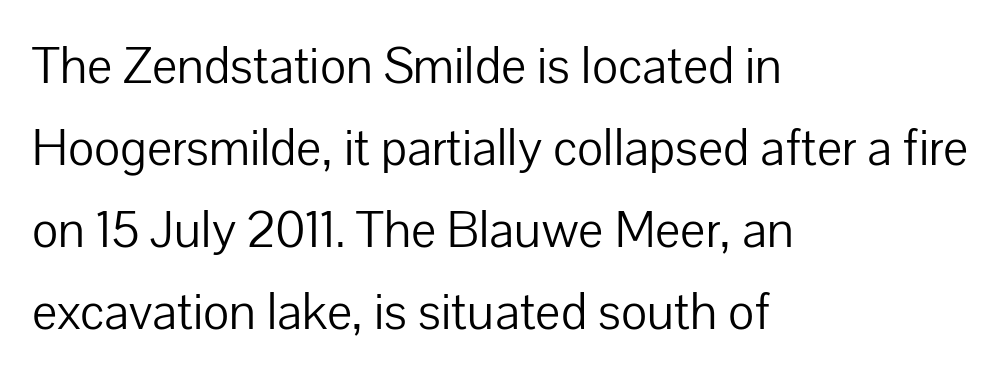
In terms of letterspacing, this is plain default setting. How would I describe the line gaps? Plain and ordinary. Posture: straight, roman, zero tilt. The area under the type is left untouched. Grotesque or geometric, the face here clearly has no serifs.
